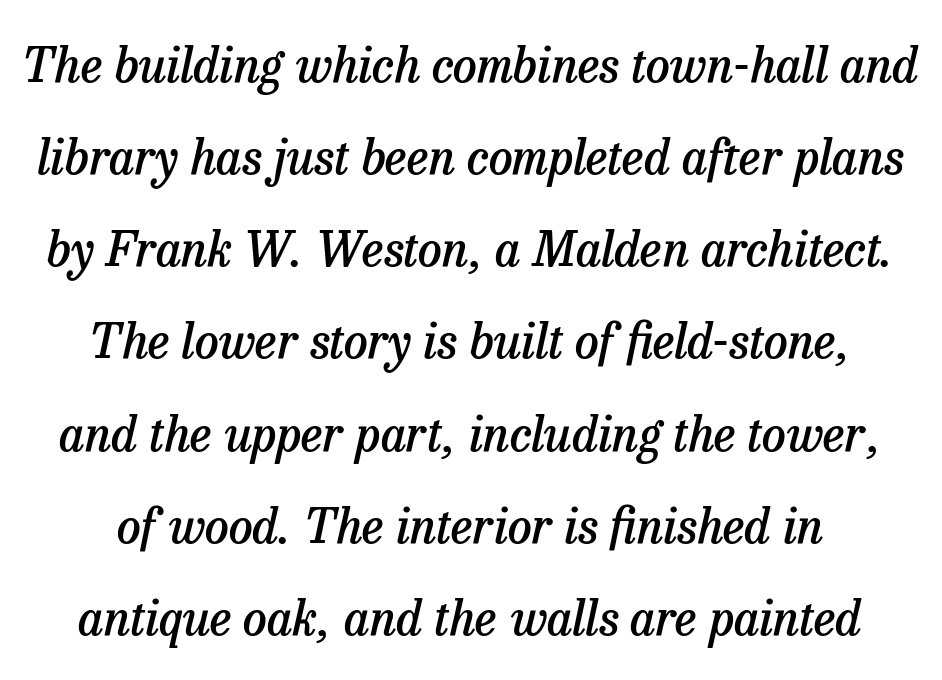
{"serif": "yes", "italic": "yes", "lean": "right", "slant_degrees": 13, "bold": "semi", "weight": "semibold", "width": "normal", "stroke_contrast": "low", "x_height": "medium", "monospaced": "no", "underline": "no", "align": "center", "line_spacing": "loose", "line_spacing_ratio": 1.92, "letter_spacing": "normal", "letter_spacing_em": 0.0, "glyph_px": 48}
